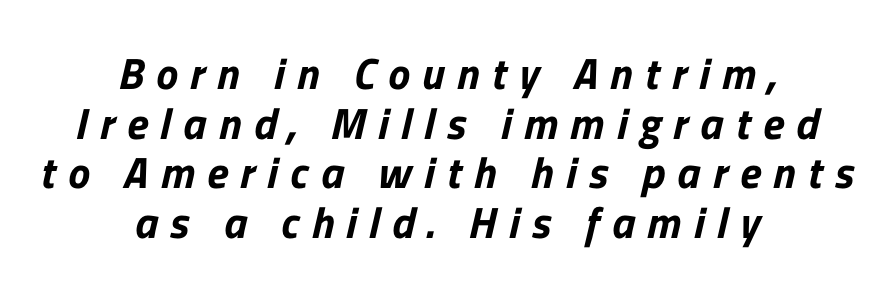
The face used here is a sans, in the tradition of grotesques and geometrics. Do the characters align in a grid? No, the font is proportional. Cramped leading. The whitespace from short lines is split evenly between both sides. Bare-footed words on every line.
